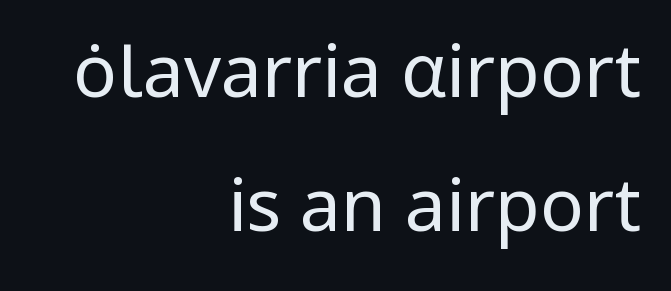
Q: Is the text bold? A: No.
Q: Is the text italic (slanted)? A: No, it is upright.
Q: Is the typeface a serif or a sans-serif typeface? A: Sans-serif.
Q: Is the text underlined? A: No.
Q: How is the paragraph aligned? A: Right-aligned.
Q: Is the spacing between letters normal or unusually wide? A: Normal.
Q: Width (condensed, normal, or wide)? A: Normal.
Q: Stroke contrast? A: Low.
Q: x-height? A: Medium.
Q: Monospaced? A: No.
